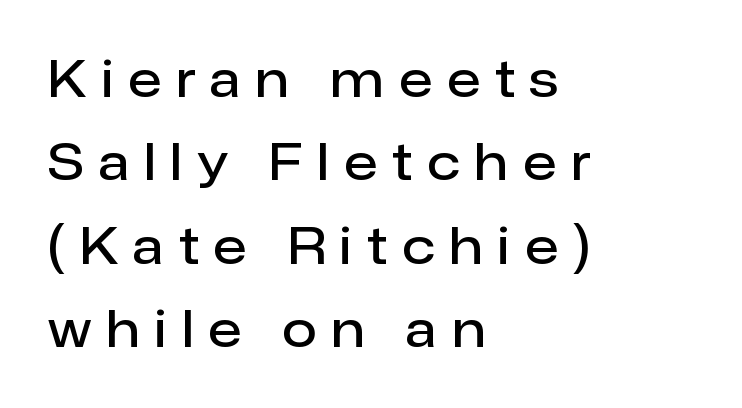
The image shows 50 px semibold sans-serif type, upright; set left-aligned, normal line spacing (1.67x), unusually wide letter spacing (+0.3 em), not underlined; low stroke contrast and a medium x-height.
